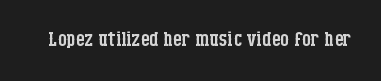
Q: Is the text bold? A: No.
Q: Is the text italic (slanted)? A: No, it is upright.
Q: Is the typeface a serif or a sans-serif typeface? A: Serif.
Q: Is the text underlined? A: No.
Q: Is the spacing between letters normal or unusually wide? A: Normal.
Q: Width (condensed, normal, or wide)? A: Condensed.
Q: Stroke contrast? A: Low.
Q: x-height? A: Large.
Q: Monospaced? A: No.
